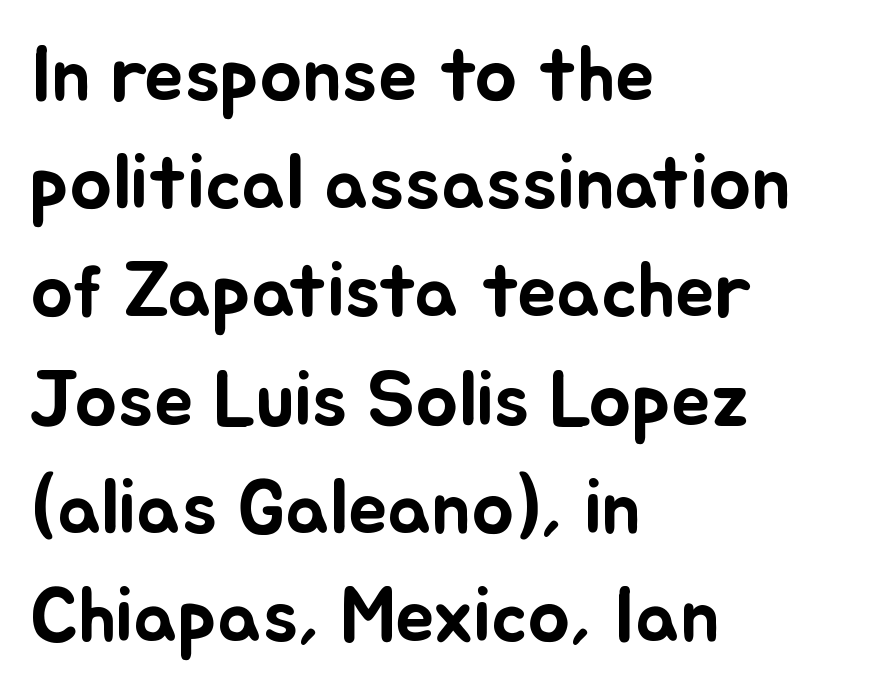
The image shows 79 px text type, upright; set left-aligned, normal line spacing (1.37x), normal letter spacing, not underlined; low stroke contrast and a small x-height.
